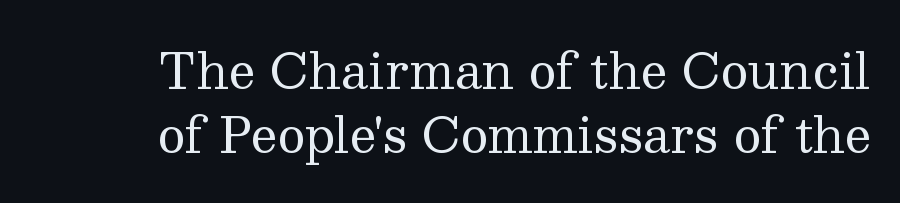
The image shows 48 px regular-weight serif type, upright; set right-aligned, normal line spacing (1.33x), normal letter spacing, not underlined; medium stroke contrast and a medium x-height.
